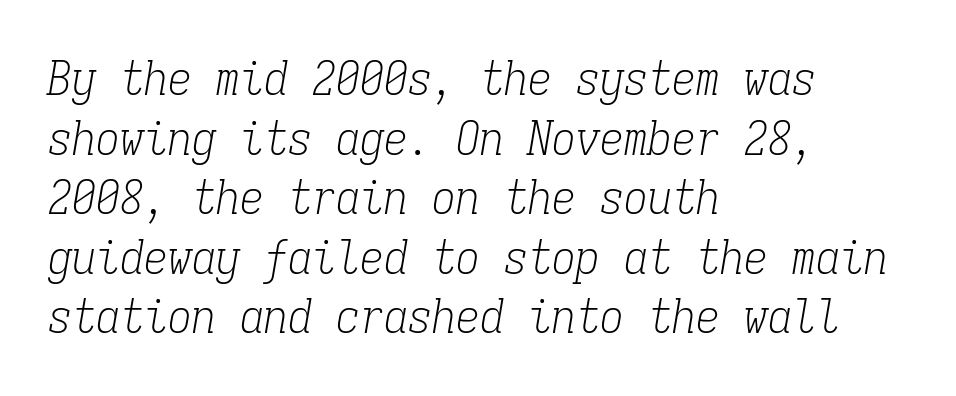
The image shows 48 px light, condensed serif type, italic (leaning right), monospaced; set left-aligned, line spacing 1.24x, normal letter spacing, not underlined; low stroke contrast and a medium x-height.
